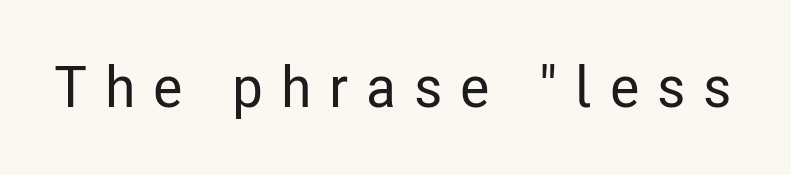
The string is rendered with underlining switched off. Proportional: the letters do not fall into vertical columns. Between one letter and the next there's a generous, obvious gap. The font family rendered here belongs to the sans-serif group.
